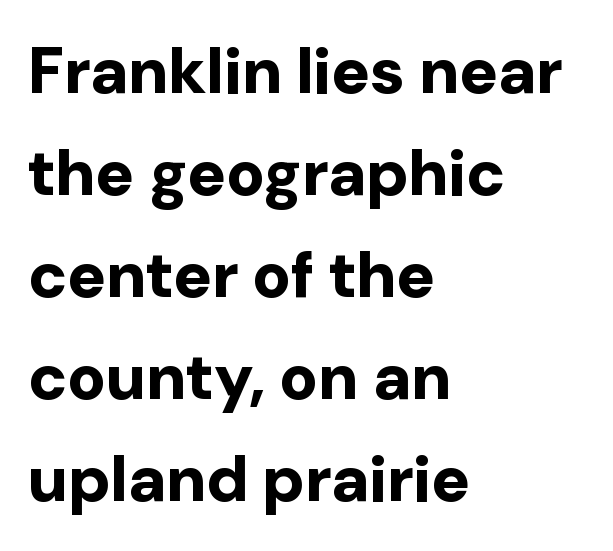
{"serif": "no", "italic": "no", "bold": "yes", "weight": "bold", "width": "normal", "stroke_contrast": "low", "x_height": "medium", "monospaced": "no", "underline": "no", "align": "left", "line_spacing": "normal", "line_spacing_ratio": 1.57, "letter_spacing": "normal", "letter_spacing_em": 0.0, "glyph_px": 65}
